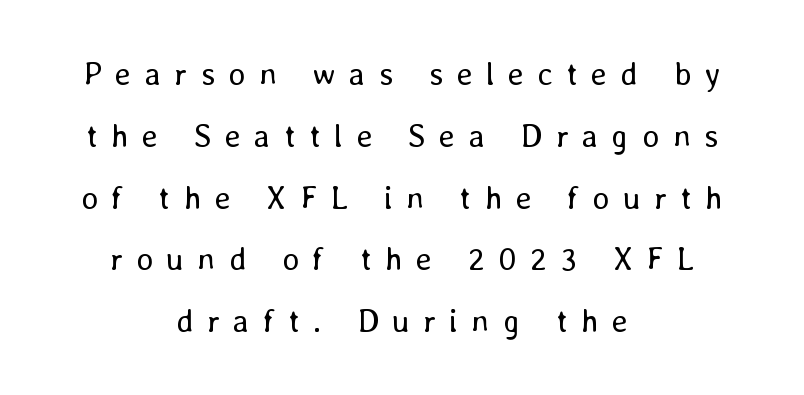
Q: Is the text bold? A: No.
Q: Is the text italic (slanted)? A: No, it is upright.
Q: Is the text underlined? A: No.
Q: How is the paragraph aligned? A: Centered.
Q: Is the spacing between letters normal or unusually wide? A: Unusually wide.
Q: Is the spacing between lines tight, normal or loose? A: Loose.
Q: Width (condensed, normal, or wide)? A: Normal.
Q: Stroke contrast? A: Low.
Q: x-height? A: Medium.
Q: Monospaced? A: No.
